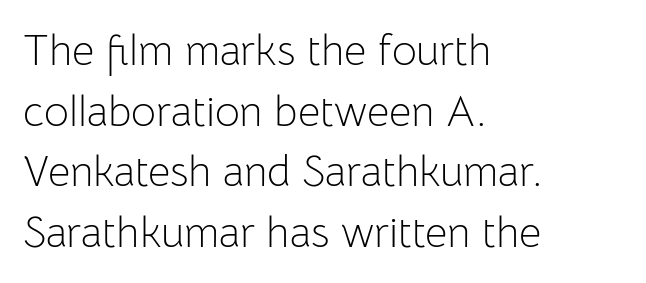
Q: Is the text bold? A: No.
Q: Is the text italic (slanted)? A: No, it is upright.
Q: Is the typeface a serif or a sans-serif typeface? A: Sans-serif.
Q: Is the text underlined? A: No.
Q: How is the paragraph aligned? A: Left-aligned.
Q: Is the spacing between letters normal or unusually wide? A: Normal.
Q: Is the spacing between lines tight, normal or loose? A: Normal.
Q: Width (condensed, normal, or wide)? A: Normal.
Q: Stroke contrast? A: Low.
Q: x-height? A: Medium.
Q: Monospaced? A: No.
